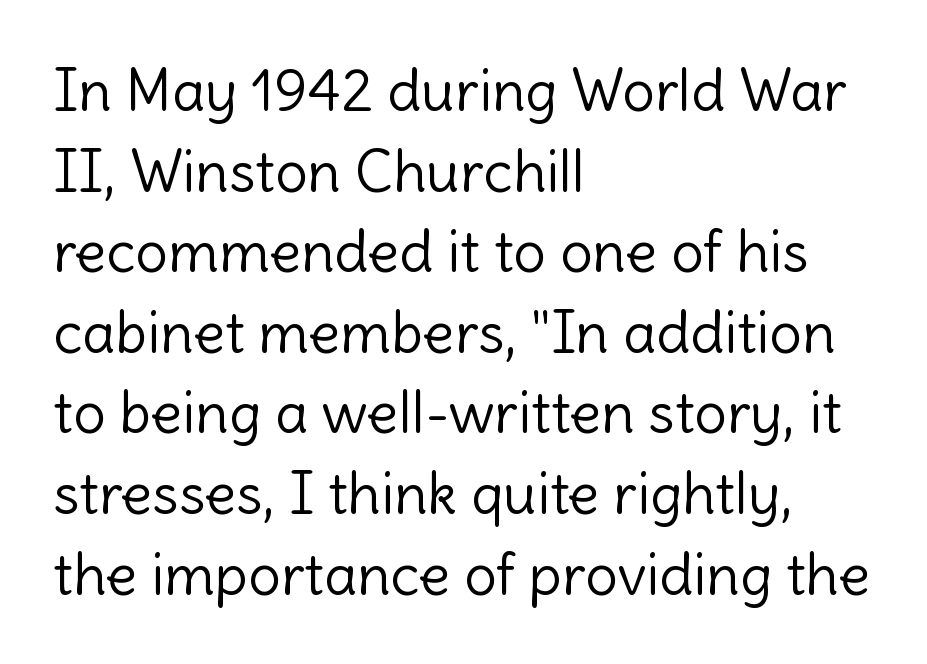
The image shows 58 px light sans-serif type, upright; set left-aligned, normal line spacing (1.39x), normal letter spacing, not underlined; a medium x-height.
